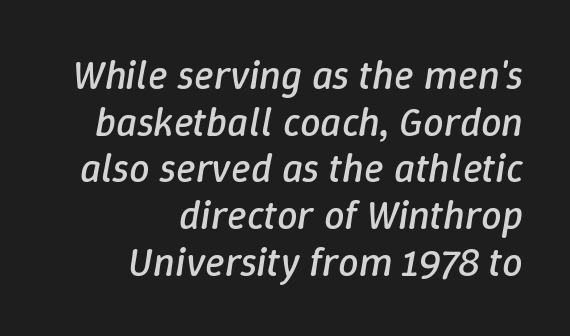
The image shows 41 px regular-weight type, italic (leaning right); set right-aligned, tight line spacing (1.14x), normal letter spacing, not underlined; low stroke contrast and a medium x-height.
